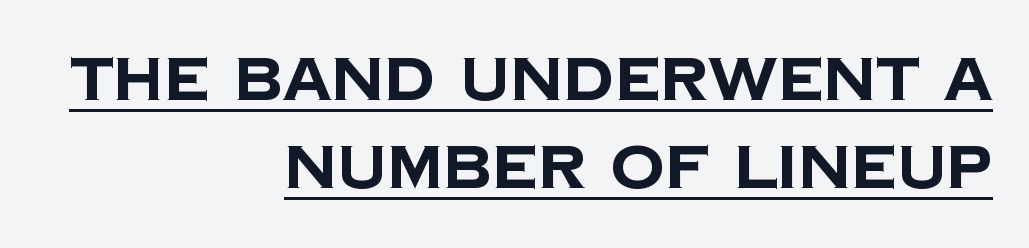
{"serif": "no", "bold": "yes", "weight": "bold", "width": "normal", "stroke_contrast": "low", "x_height": "large", "monospaced": "no", "underline": "yes", "align": "right", "line_spacing": "normal", "line_spacing_ratio": 1.45, "letter_spacing": "normal", "letter_spacing_em": 0.0, "glyph_px": 61}
